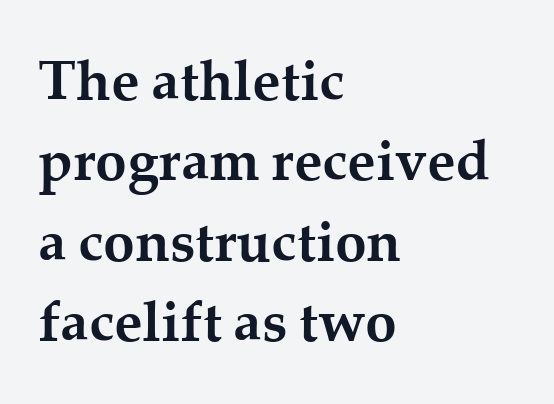
The image shows 57 px semibold serif type, upright; set left-aligned, normal line spacing (1.41x), normal letter spacing, not underlined; medium stroke contrast and a medium x-height.
